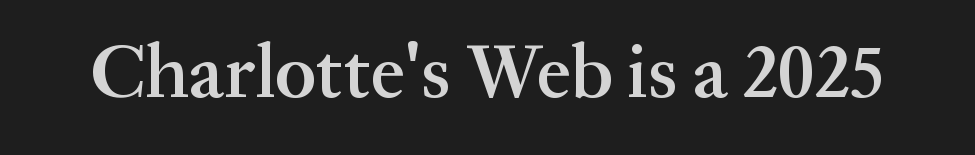
Between one letter and the next there's only the usual sliver of space. The characters display serif detailing at their extremities. Each letter keeps its own natural width here, so spacing adapts to shape. The glyphs are unaccompanied by any horizontal stroke below them. The lettering stays uniformly vertical, giving the passage a roman look.
